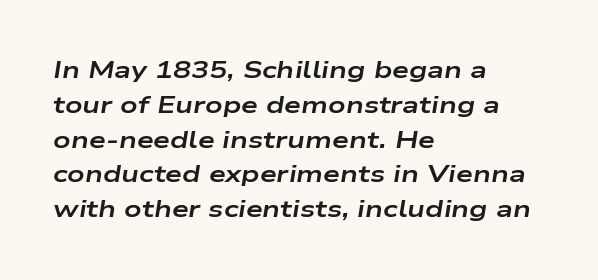
Q: Is the text bold? A: Yes.
Q: Is the text italic (slanted)? A: Yes, it leans right by about 9 degrees.
Q: Is the text underlined? A: No.
Q: How is the paragraph aligned? A: Left-aligned.
Q: Is the spacing between letters normal or unusually wide? A: Normal.
Q: Is the spacing between lines tight, normal or loose? A: Normal.
